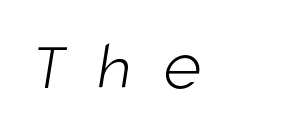
{"serif": "no", "bold": "no", "weight": "light", "width": "condensed", "stroke_contrast": "low", "x_height": "large", "monospaced": "no", "underline": "no", "letter_spacing": "wide", "letter_spacing_em": 0.42, "glyph_px": 74}
